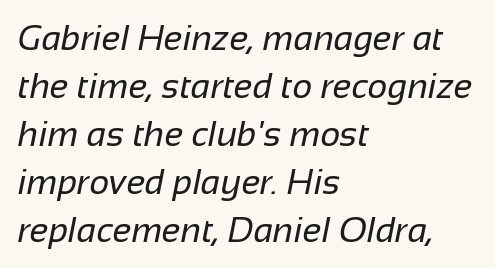
The image shows 35 px regular-weight sans-serif type; set left-aligned, normal line spacing (1.37x), normal letter spacing, not underlined; low stroke contrast and a medium x-height.
